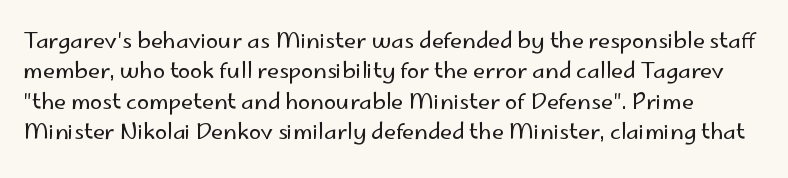
Q: Is the text bold? A: No.
Q: Is the text italic (slanted)? A: No, it is upright.
Q: Is the text underlined? A: No.
Q: Is the spacing between letters normal or unusually wide? A: Normal.
Q: Is the spacing between lines tight, normal or loose? A: Normal.
